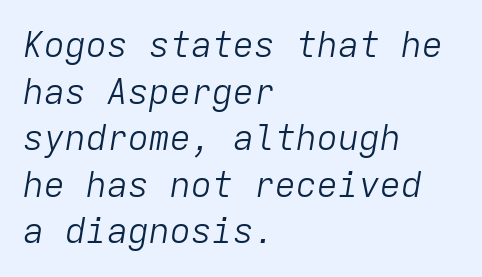
Does extra space separate the letters? No, they use regular spacing. When letters slant like this, we call the style italic. You could count columns in this text — the font is strictly monospaced. Layout note: lines flush left. The typesetting does not lean heavy: it is not bold.
